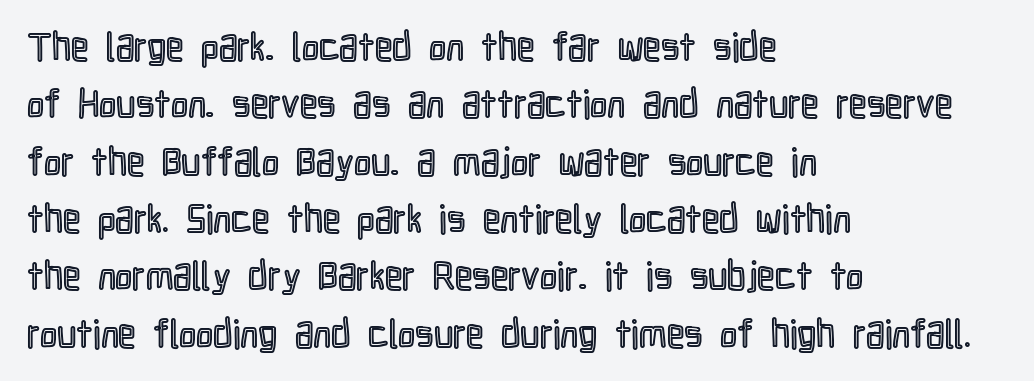
{"italic": "no", "width": "condensed", "x_height": "medium", "monospaced": "no", "underline": "no", "align": "left", "line_spacing": "normal", "line_spacing_ratio": 1.47, "letter_spacing": "normal", "letter_spacing_em": 0.0, "glyph_px": 39}
